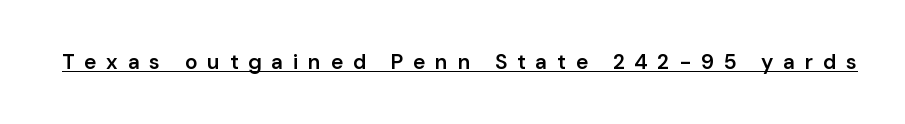
The letters are semibold — heavier than regular but short of a full bold. Each word looks stretched out because of the extra space between its letters. The string is rendered with underlining switched on. The type sits square on the baseline with zero lean.
